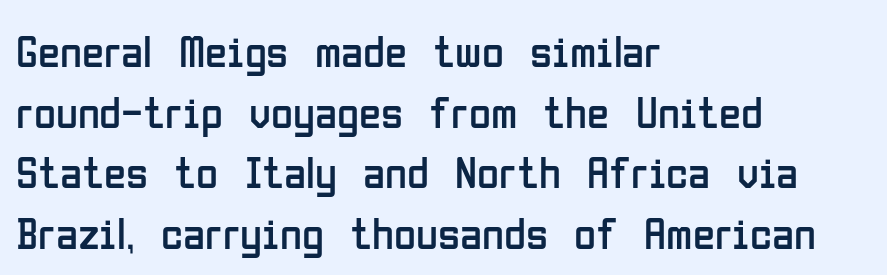
The lettering stays uniformly vertical, giving the passage a roman look. Any mark beneath the type? The region is blank. Think of a printed novel: that variable character pitch is what you see here. The weight tops out at a normal text grade.
